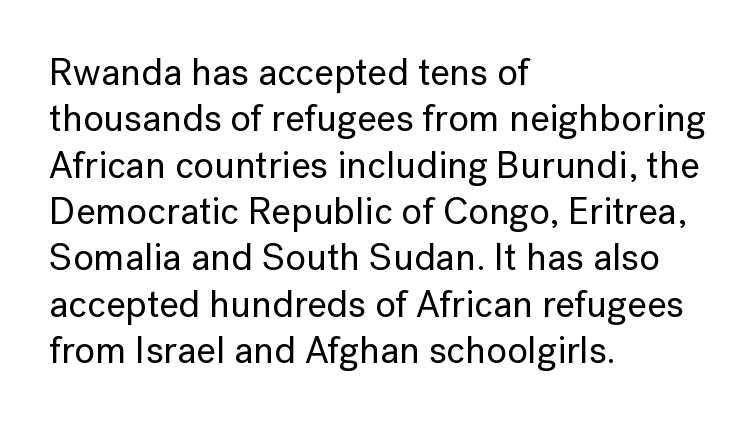
The specimen omits any rule beneath the text block's lines. Reading down the block, your eye returns to a fixed left position each line. The letters advance in unequal steps, a hallmark of proportional type. Observe the ordinary spacing: letters are neighbours, not strangers. Nope, not italic — everything's standing straight. This rendering employs a face without finishing strokes, i.e., a sans-serif.
